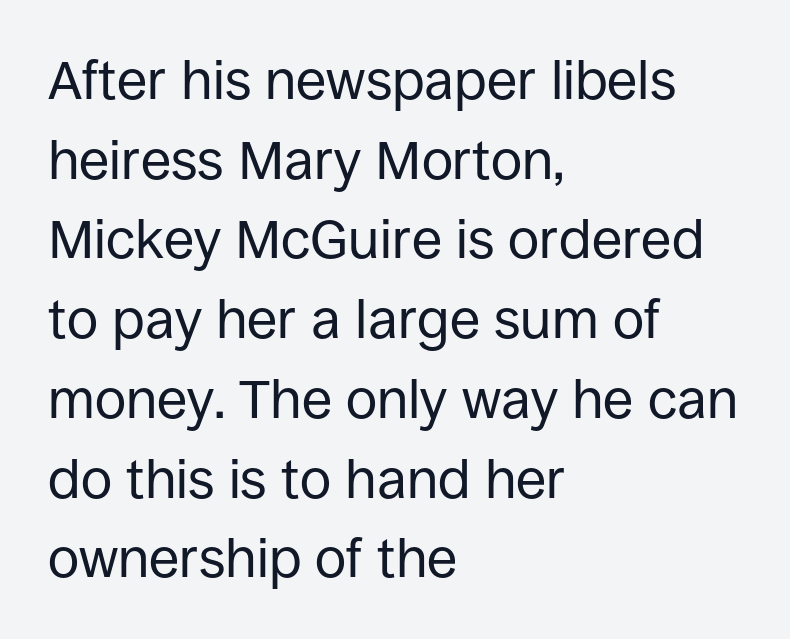
{"serif": "no", "italic": "no", "bold": "no", "weight": "regular", "width": "normal", "stroke_contrast": "low", "x_height": "large", "monospaced": "no", "underline": "no", "align": "left", "line_spacing": "normal", "line_spacing_ratio": 1.45, "letter_spacing": "normal", "letter_spacing_em": 0.0, "glyph_px": 55}
